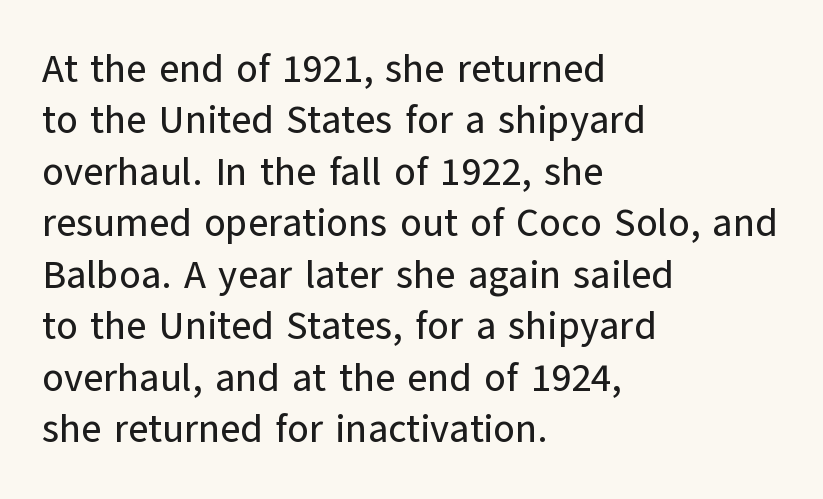
Classification — sans serif. Tracking here is standard; glyphs follow each other at the usual distance. The ragged edge is on the right, which tells us the setting is flush left. Check the space under the baseline: it is left empty.
